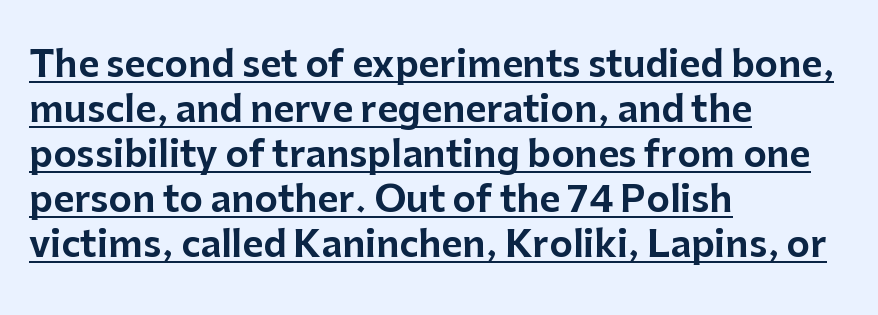
The image shows 36 px sans-serif type, upright; set left-aligned, normal line spacing (1.25x), normal letter spacing, underlined; low stroke contrast and a medium x-height.
